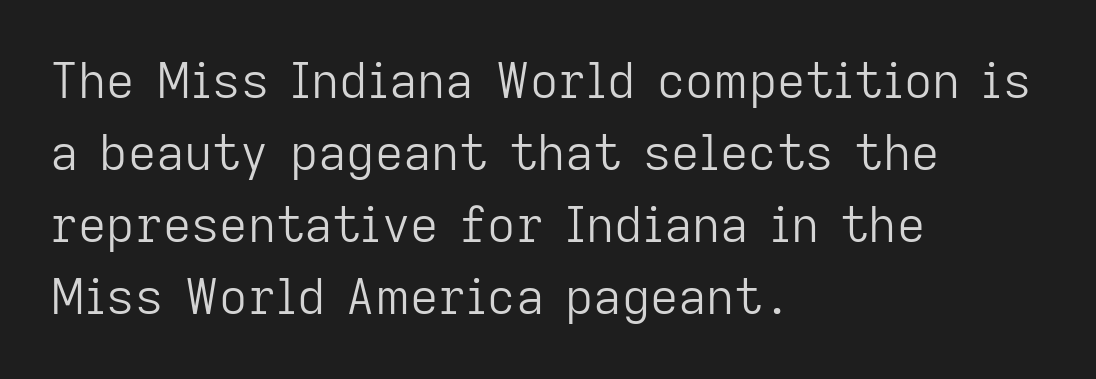
The image shows 49 px light sans-serif type, upright; set left-aligned, normal line spacing (1.47x), normal letter spacing, not underlined; low stroke contrast and a medium x-height.
